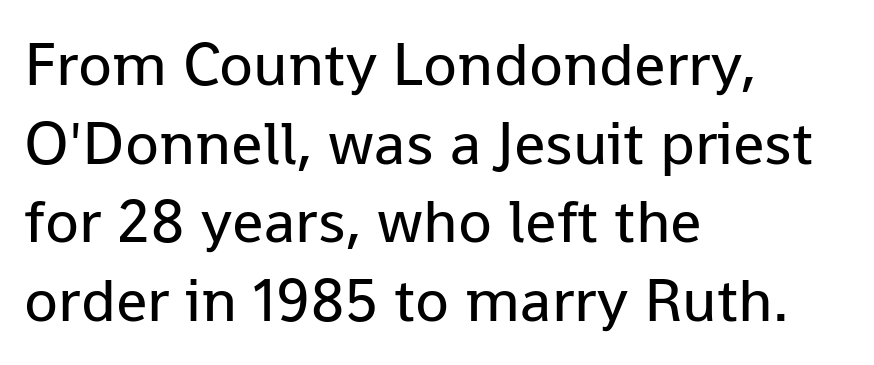
The image shows 62 px regular-weight sans-serif type, upright; set left-aligned, normal line spacing (1.27x), normal letter spacing, not underlined; low stroke contrast and a medium x-height.
